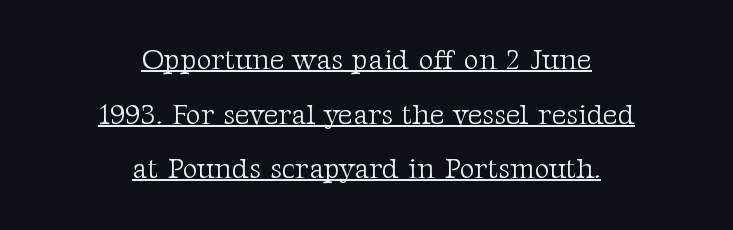
{"serif": "yes", "italic": "no", "bold": "no", "weight": "light", "width": "normal", "stroke_contrast": "medium", "x_height": "medium", "monospaced": "no", "underline": "yes", "align": "center", "line_spacing_ratio": 1.88, "letter_spacing": "normal", "letter_spacing_em": 0.0, "glyph_px": 29}
